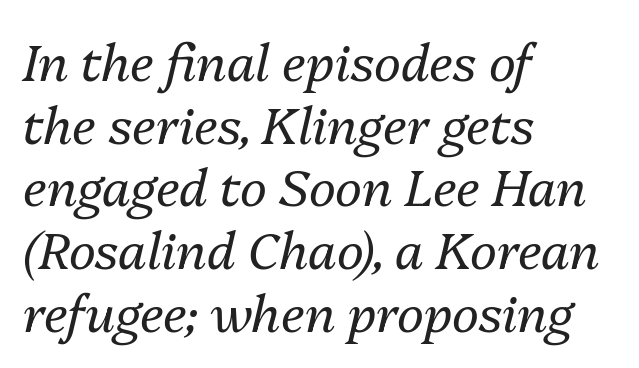
{"italic": "yes", "lean": "right", "slant_degrees": 13, "bold": "no", "weight": "regular", "width": "normal", "stroke_contrast": "medium", "x_height": "medium", "monospaced": "no", "underline": "no", "align": "left", "line_spacing_ratio": 1.23, "letter_spacing": "normal", "letter_spacing_em": 0.0, "glyph_px": 51}
